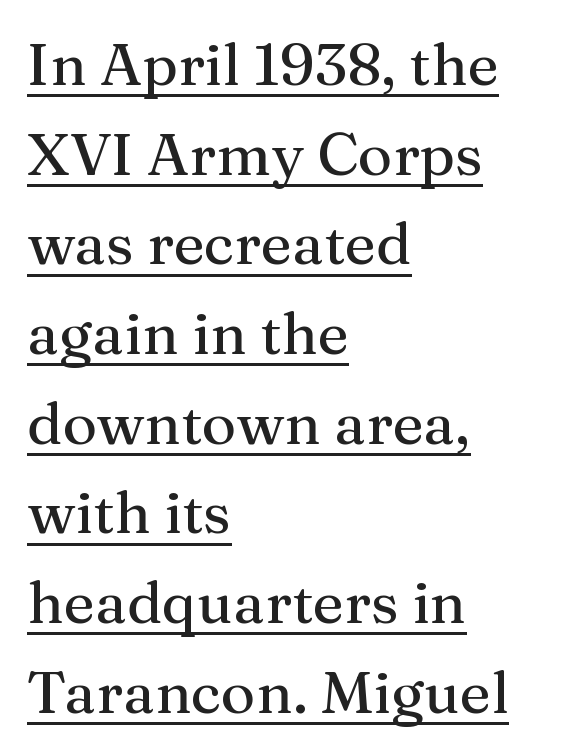
The image shows 59 px serif type, upright; set left-aligned, normal line spacing (1.52x), normal letter spacing, underlined; medium stroke contrast and a medium x-height.
